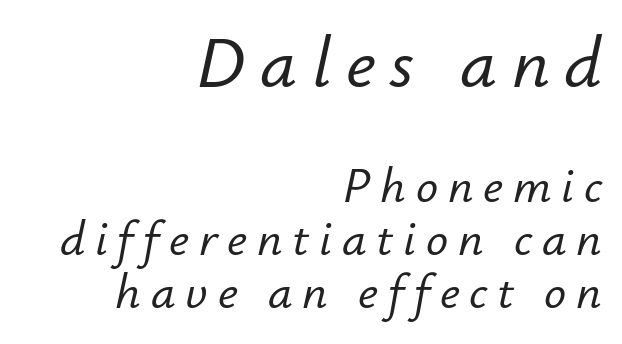
The image shows 73 px text type, italic (leaning right); set right-aligned, tight line spacing (1.08x), unusually wide letter spacing (+0.2 em), not underlined; the first (top) block is 1.49x larger; low stroke contrast and a small x-height.
